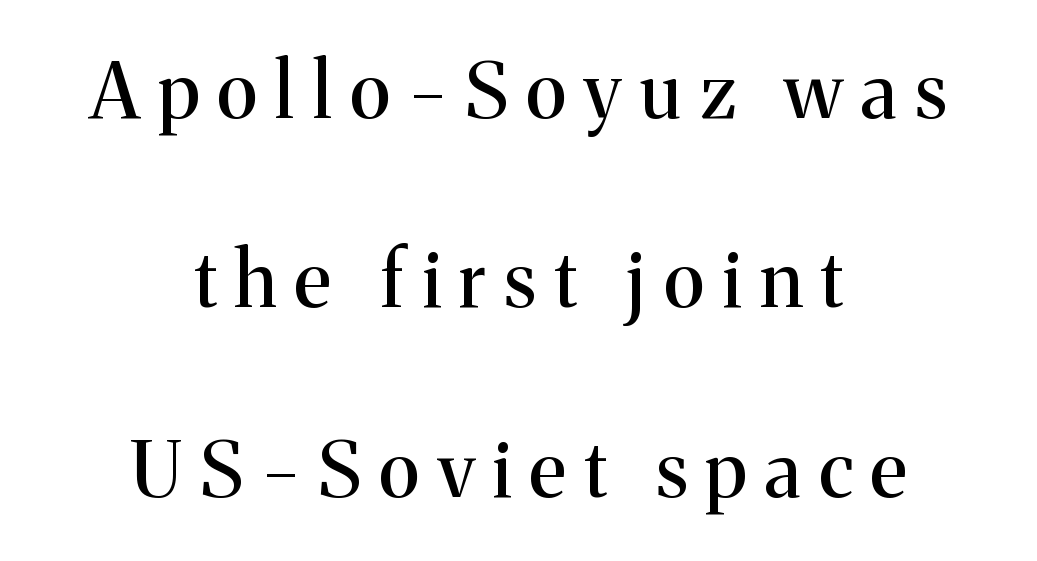
Each new line begins a long way beneath the previous one. Think of a printed novel: that variable character pitch is what you see here. The baseline area is clear. Characters follow at a spacing far wider than the type designer built in.
